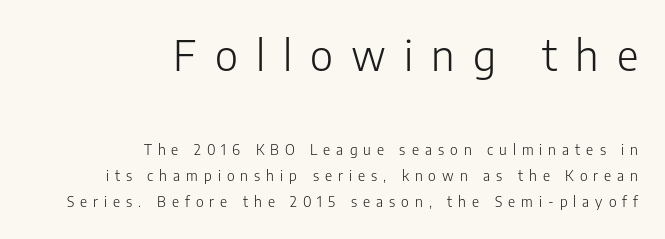
Each letter keeps its own natural width here, so spacing adapts to shape. The upper block of text is set noticeably larger than the block beneath it. Every character sits straight up, as roman type does. Nope, no serifs anywhere on these letters. The line texture is sparse and dotted thanks to wide tracking. Stroke mass is kept to a normal reading level or below.
